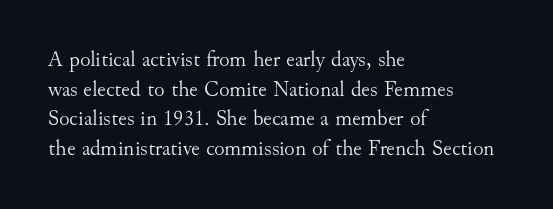
The image shows 22 px text type, upright; set left-aligned, normal line spacing (1.35x), normal letter spacing, not underlined.
